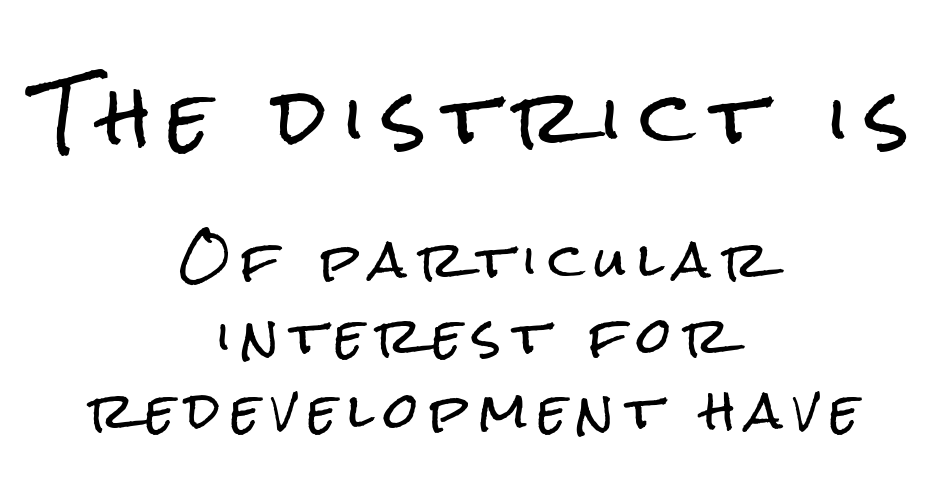
The image shows 74 px condensed sans-serif type, upright; set centered, normal line spacing (1.54x), unusually wide letter spacing (+0.23 em), not underlined; the first (top) block is 1.51x larger; low stroke contrast and a medium x-height.
